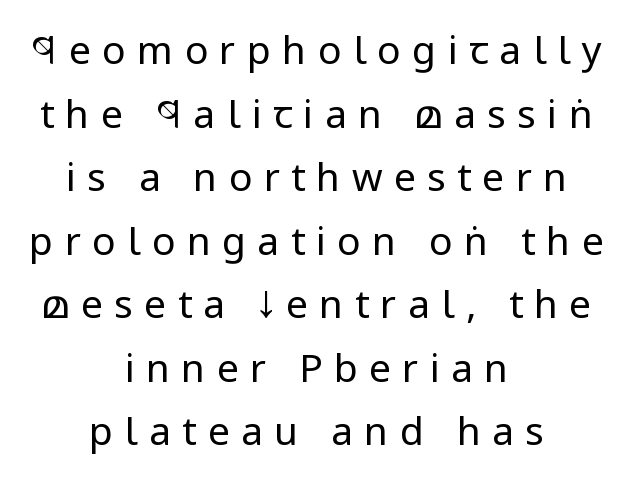
Weight class: somewhere from thin through regular. The typesetter chose a symmetrical, centered arrangement here. Each new line begins a customary step beneath the previous one. This is the regular roman posture of the typeface. The passage shown is typed in a proportional face where columns would drift.
